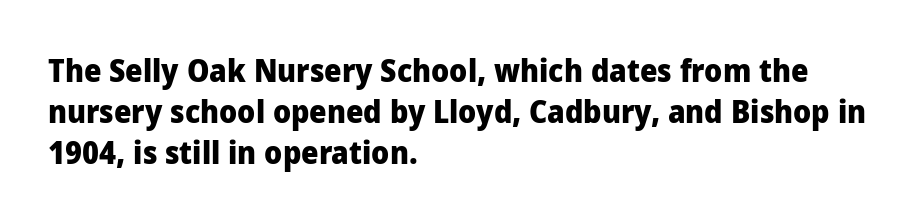
Q: Is the text bold? A: Yes.
Q: Is the text italic (slanted)? A: No, it is upright.
Q: Is the typeface a serif or a sans-serif typeface? A: Sans-serif.
Q: Is the text underlined? A: No.
Q: How is the paragraph aligned? A: Left-aligned.
Q: Is the spacing between letters normal or unusually wide? A: Normal.
Q: Is the spacing between lines tight, normal or loose? A: Normal.
Q: Width (condensed, normal, or wide)? A: Normal.
Q: Stroke contrast? A: Low.
Q: x-height? A: Medium.
Q: Monospaced? A: No.
